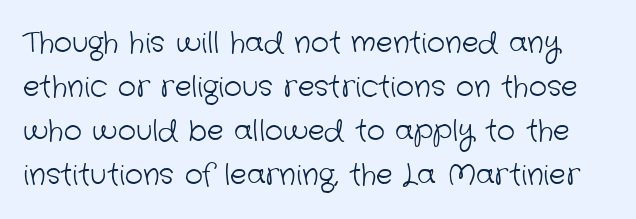
{"serif": "no", "bold": "no", "weight": "light", "width": "normal", "stroke_contrast": "low", "x_height": "medium", "monospaced": "no", "underline": "no", "line_spacing": "normal", "line_spacing_ratio": 1.57, "letter_spacing": "normal", "letter_spacing_em": 0.0, "glyph_px": 28}
